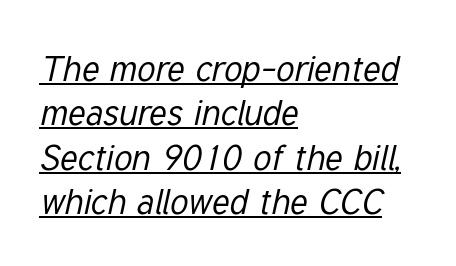
The image shows 36 px regular-weight, condensed type, italic (leaning right); set left-aligned, line spacing 1.23x, normal letter spacing, underlined; low stroke contrast and a medium x-height.
